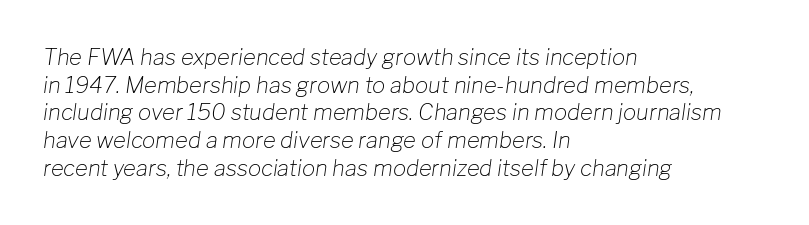
{"italic": "yes", "lean": "right", "slant_degrees": 8, "bold": "no", "underline": "no", "align": "left", "line_spacing": "normal", "line_spacing_ratio": 1.26, "letter_spacing": "normal", "letter_spacing_em": 0.0, "glyph_px": 22}
